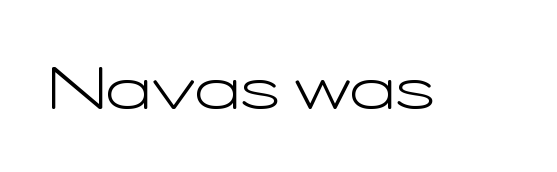
Q: Is the text bold? A: No.
Q: Is the text italic (slanted)? A: No, it is upright.
Q: Is the typeface a serif or a sans-serif typeface? A: Sans-serif.
Q: Is the text underlined? A: No.
Q: Is the spacing between letters normal or unusually wide? A: Normal.
Q: Width (condensed, normal, or wide)? A: Wide.
Q: Stroke contrast? A: Low.
Q: x-height? A: Medium.
Q: Monospaced? A: No.
